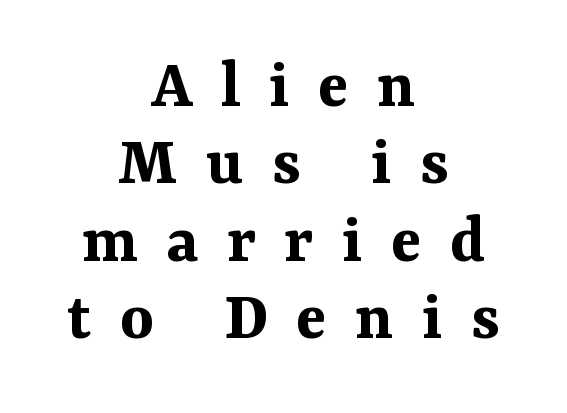
Tall strokes in this sample are plumb rather than angled. Students, this is bold: see how much ink each stroke carries. Regarding leading, the lines here are crowded together. Note: serifs present on the glyphs. The glyphs are unaccompanied by any horizontal stroke below them.
